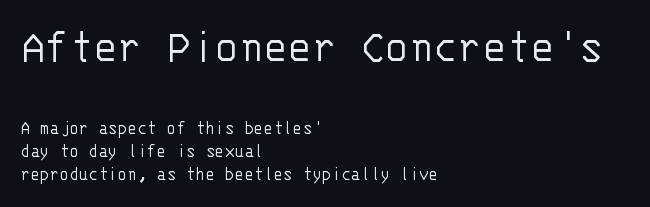
The image shows 50 px light sans-serif type, upright, monospaced; set left-aligned, tight line spacing (1.13x), normal letter spacing, not underlined; the first (top) block is 2.5x larger; low stroke contrast and a large x-height.
